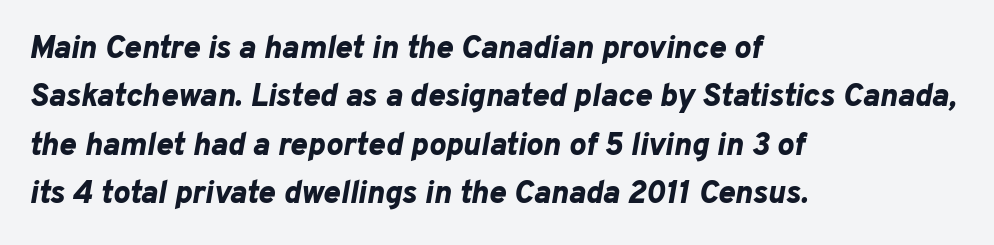
{"italic": "yes", "lean": "right", "slant_degrees": 10, "bold": "yes", "weight": "bold", "width": "normal", "stroke_contrast": "low", "x_height": "medium", "monospaced": "no", "underline": "no", "align": "left", "line_spacing": "normal", "line_spacing_ratio": 1.51, "letter_spacing": "normal", "letter_spacing_em": 0.0, "glyph_px": 32}
